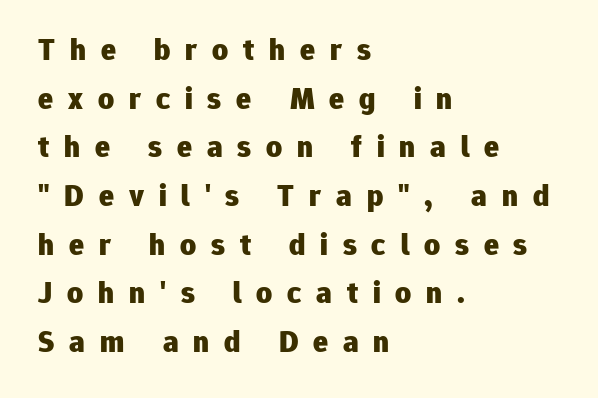
Q: Is the text bold? A: Yes.
Q: Is the text italic (slanted)? A: No, it is upright.
Q: Is the typeface a serif or a sans-serif typeface? A: Sans-serif.
Q: Is the text underlined? A: No.
Q: How is the paragraph aligned? A: Left-aligned.
Q: Is the spacing between letters normal or unusually wide? A: Unusually wide.
Q: Is the spacing between lines tight, normal or loose? A: Normal.
Q: Width (condensed, normal, or wide)? A: Normal.
Q: Stroke contrast? A: Low.
Q: x-height? A: Medium.
Q: Monospaced? A: No.
